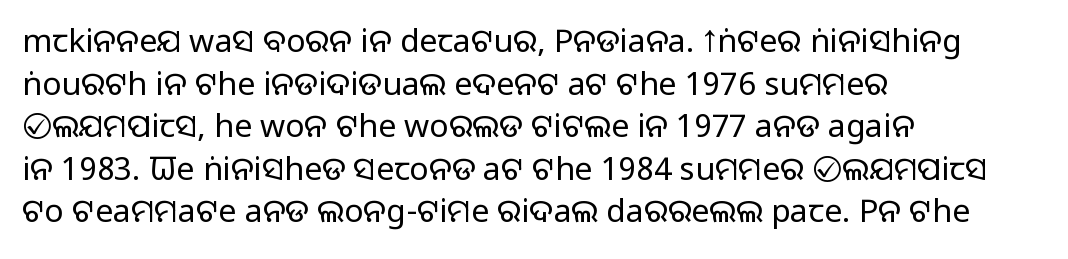
The image shows 32 px regular-weight sans-serif type, upright; set left-aligned, normal line spacing (1.33x), normal letter spacing, not underlined; low stroke contrast and a large x-height.
